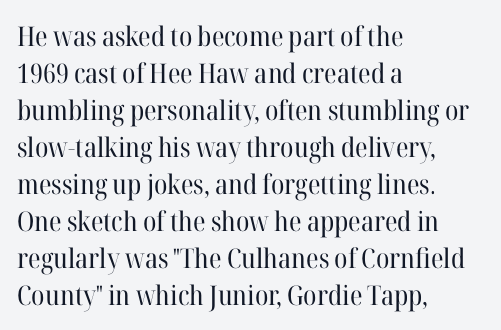
The image shows 27 px text type, upright; set left-aligned, normal line spacing (1.37x), normal letter spacing, not underlined.
